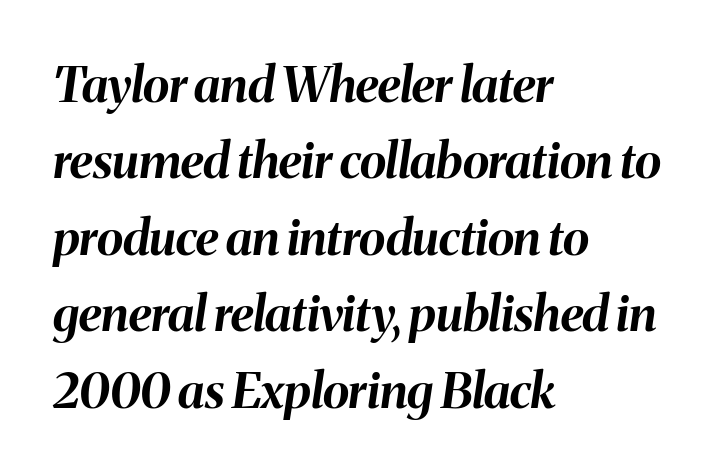
{"italic": "yes", "lean": "right", "slant_degrees": 8, "bold": "yes", "weight": "bold", "width": "normal", "stroke_contrast": "medium", "x_height": "medium", "monospaced": "no", "underline": "no", "align": "left", "line_spacing": "normal", "line_spacing_ratio": 1.56, "letter_spacing": "normal", "letter_spacing_em": 0.0, "glyph_px": 49}
